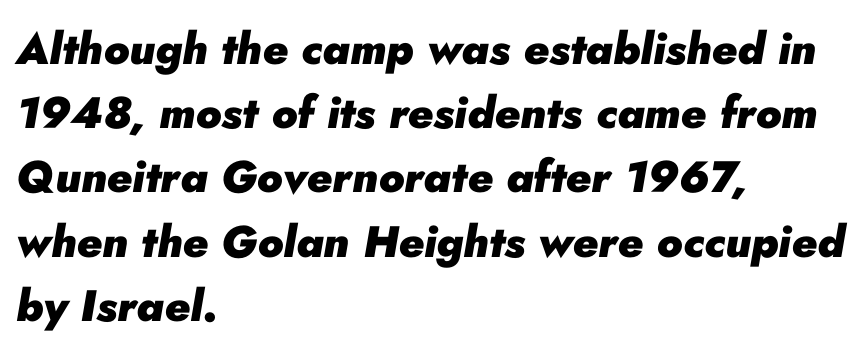
Is there much room between lines? A standard amount, neither cramped nor airy. Each line starts at the same left margin while the right side varies. A dark, heavy texture on the line: the type is bold. The area under the type is left untouched.
